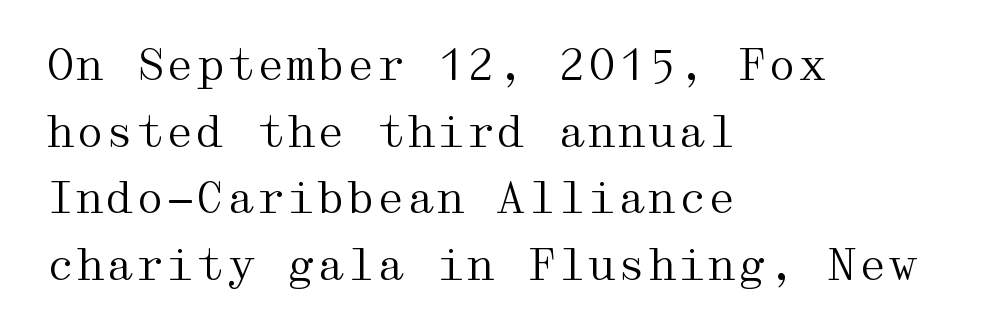
The text block is weighted toward the left margin, trailing off unevenly rightward. The axis of the letterforms is exactly vertical. Type style note: has serifs. Is there much room between lines? A standard amount, neither cramped nor airy. Descender tails drop into unmarked territory. Glyph-to-glyph distance matches everyday printed text.
